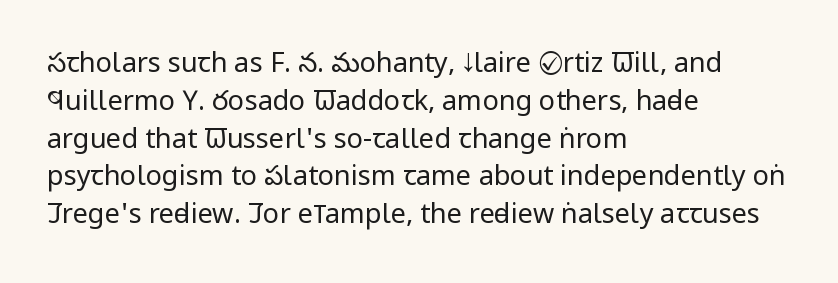
Short note: letters normally spaced. These lines are set flush left with a ragged right edge. The passage shown is not bold in any degree. Rows of type keep a routine distance in the vertical direction. This is the regular roman posture of the typeface.
